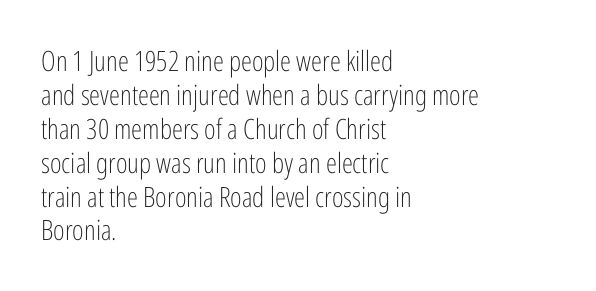
Q: Is the text bold? A: No.
Q: Is the text italic (slanted)? A: No, it is upright.
Q: Is the typeface a serif or a sans-serif typeface? A: Sans-serif.
Q: Is the text underlined? A: No.
Q: How is the paragraph aligned? A: Left-aligned.
Q: Is the spacing between letters normal or unusually wide? A: Normal.
Q: Width (condensed, normal, or wide)? A: Condensed.
Q: Stroke contrast? A: Low.
Q: x-height? A: Medium.
Q: Monospaced? A: No.
